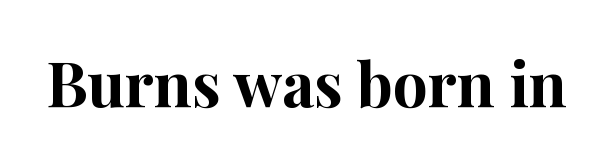
{"serif": "yes", "italic": "no", "bold": "yes", "weight": "bold", "width": "normal", "stroke_contrast": "high", "x_height": "medium", "monospaced": "no", "underline": "no", "letter_spacing": "normal", "letter_spacing_em": 0.0, "glyph_px": 62}
